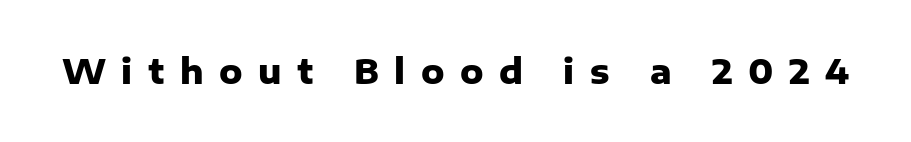
Stroke thickness is high; the sample reads as a true bold. Unlike italic type, these characters show no tilt at all. Anything drawn beneath the words? Only blank space. A typesetter would call this proportional, since set widths differ per character. Nothing sits at the stroke ends, so this counts as sans-serif. Glyph-to-glyph distance is far greater than everyday printed text.
